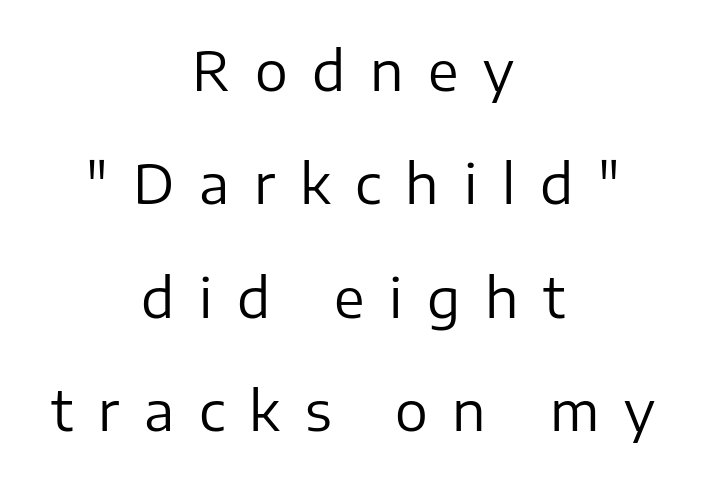
Q: Is the text bold? A: No.
Q: Is the text italic (slanted)? A: No, it is upright.
Q: Is the typeface a serif or a sans-serif typeface? A: Sans-serif.
Q: Is the text underlined? A: No.
Q: How is the paragraph aligned? A: Centered.
Q: Is the spacing between letters normal or unusually wide? A: Unusually wide.
Q: Is the spacing between lines tight, normal or loose? A: Loose.
Q: Width (condensed, normal, or wide)? A: Normal.
Q: Stroke contrast? A: Low.
Q: x-height? A: Medium.
Q: Monospaced? A: No.
